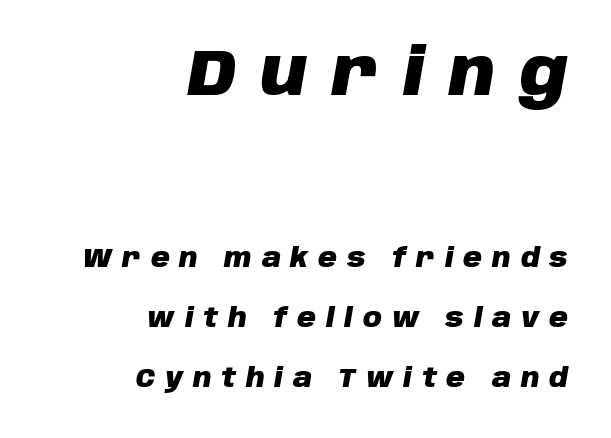
{"italic": "yes", "lean": "right", "slant_degrees": 10, "bold": "yes", "weight": "heavy", "width": "normal", "stroke_contrast": "low", "x_height": "large", "monospaced": "no", "underline": "no", "align": "right", "line_spacing": "loose", "line_spacing_ratio": 2.32, "letter_spacing": "wide", "letter_spacing_em": 0.38, "larger_block": "first", "size_ratio": 2.5, "glyph_px": 65}
